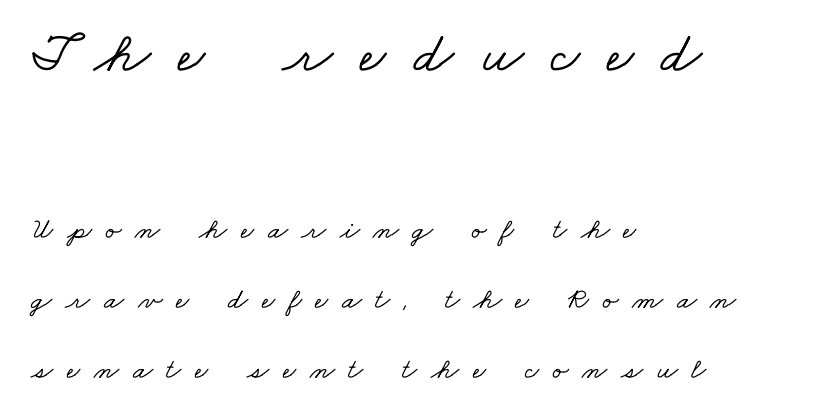
Q: Is the typeface a serif or a sans-serif typeface? A: Serif.
Q: Is the text underlined? A: No.
Q: How is the paragraph aligned? A: Left-aligned.
Q: Is the spacing between letters normal or unusually wide? A: Unusually wide.
Q: Is the spacing between lines tight, normal or loose? A: Loose.
Q: Which block of text is set in a larger size, the first (top) or the second (bottom)? A: The first (top) one.
Q: Width (condensed, normal, or wide)? A: Wide.
Q: Stroke contrast? A: Low.
Q: x-height? A: Small.
Q: Monospaced? A: No.
